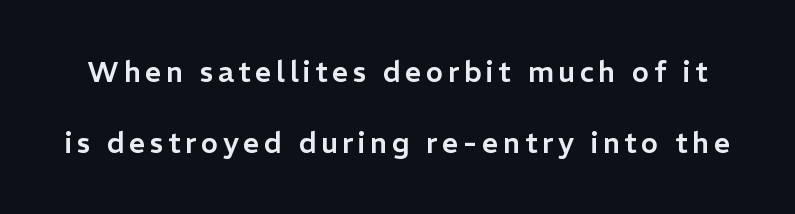
Think of a printed novel: that variable character pitch is what you see here. The designer went with a sans here, leaving each stem footless. Baseline-to-baseline distance is far greater than the letter height. In terms of posture, this sample is upright.
